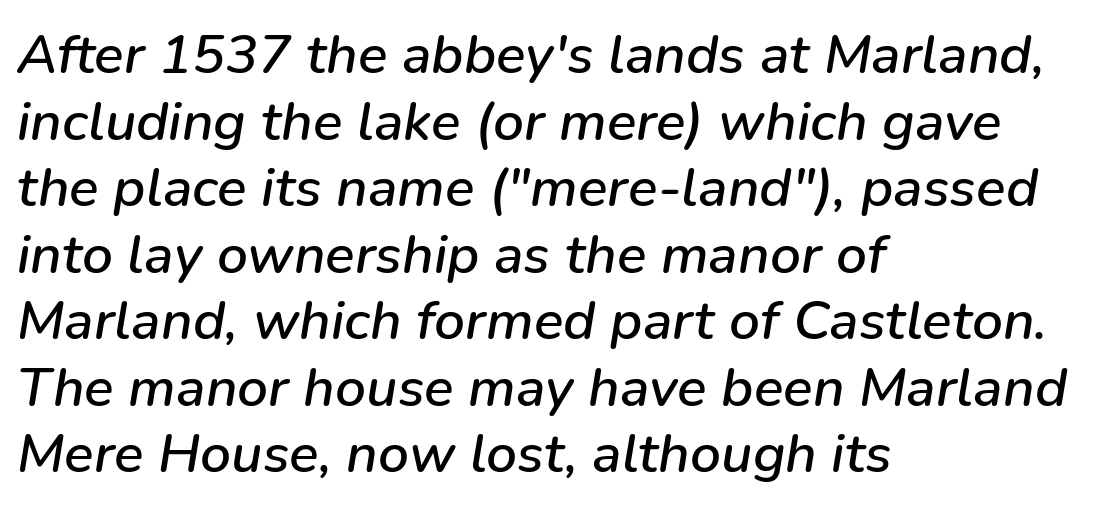
The passage shown leans; its letterforms are oblique. The typesetter chose a ragged-right arrangement here. How are the letters spaced? Ordinarily, with no added tracking. Honestly, there is no underline to notice here at all. This sample has the flowing, uneven cadence of proportional lettering.
